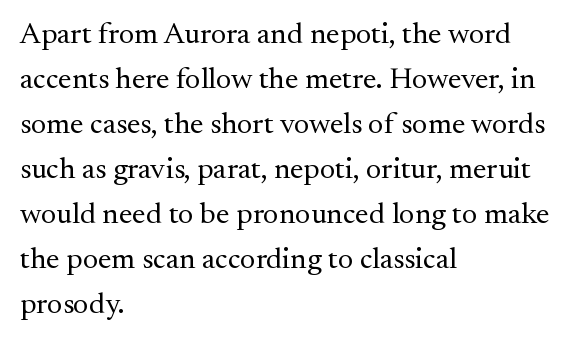
{"serif": "yes", "italic": "no", "bold": "no", "weight": "regular", "width": "normal", "stroke_contrast": "medium", "x_height": "small", "monospaced": "no", "underline": "no", "align": "left", "line_spacing": "normal", "line_spacing_ratio": 1.5, "letter_spacing": "normal", "letter_spacing_em": 0.0, "glyph_px": 30}
